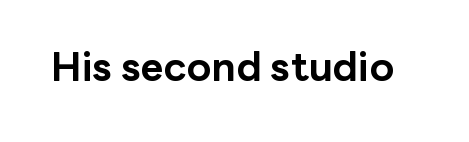
The type is set solid horizontally, with unmodified tracking. Descenders are the only things crossing below the line. Every letter is thick-stroked: bold, no question. Each letter keeps its own natural width here, so spacing adapts to shape.
